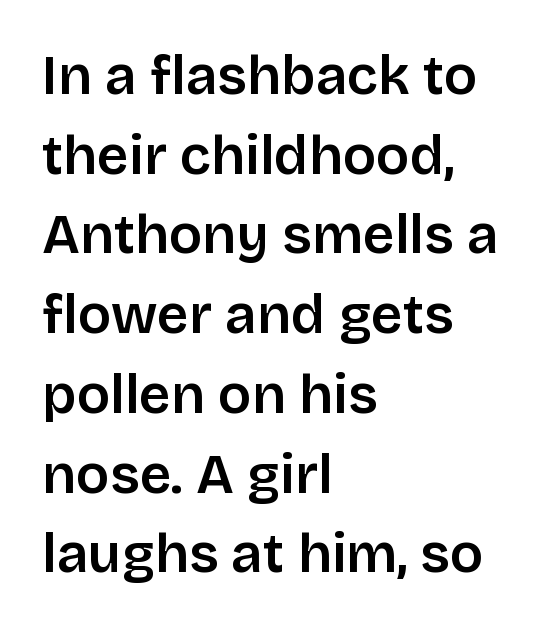
Q: Is the text bold? A: Semi-bold.
Q: Is the text italic (slanted)? A: No, it is upright.
Q: Is the typeface a serif or a sans-serif typeface? A: Sans-serif.
Q: Is the text underlined? A: No.
Q: How is the paragraph aligned? A: Left-aligned.
Q: Is the spacing between letters normal or unusually wide? A: Normal.
Q: Is the spacing between lines tight, normal or loose? A: Normal.
Q: Width (condensed, normal, or wide)? A: Normal.
Q: Stroke contrast? A: Low.
Q: x-height? A: Large.
Q: Monospaced? A: No.
